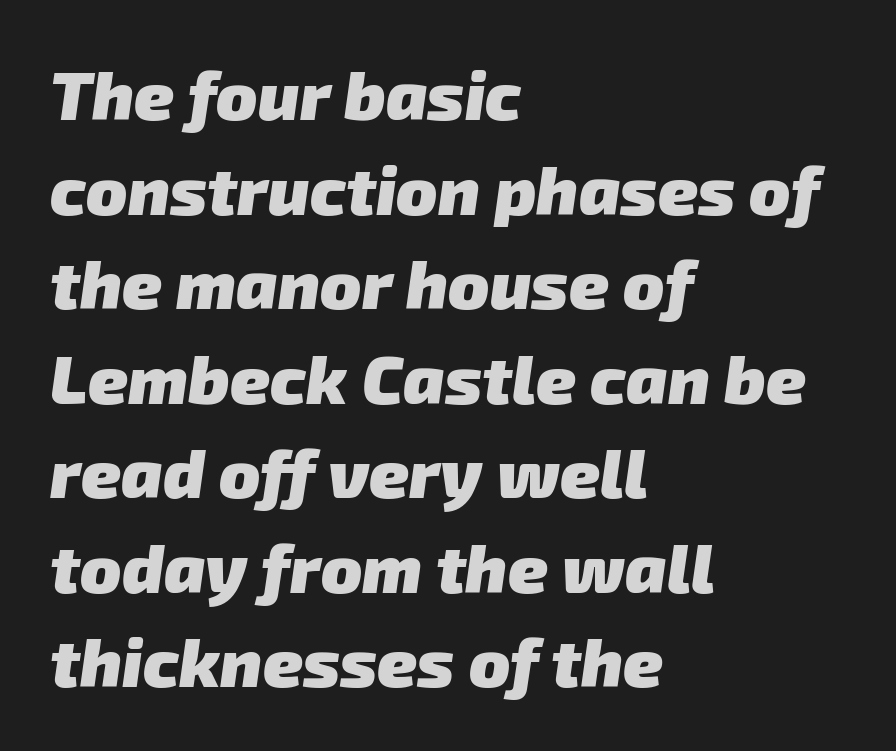
Q: Is the text bold? A: Yes.
Q: Is the typeface a serif or a sans-serif typeface? A: Sans-serif.
Q: Is the text underlined? A: No.
Q: How is the paragraph aligned? A: Left-aligned.
Q: Is the spacing between letters normal or unusually wide? A: Normal.
Q: Is the spacing between lines tight, normal or loose? A: Normal.
Q: Width (condensed, normal, or wide)? A: Normal.
Q: Stroke contrast? A: Low.
Q: x-height? A: Medium.
Q: Monospaced? A: No.
